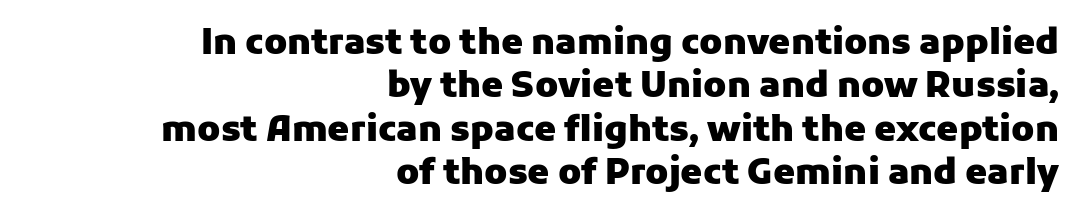
The image shows 35 px heavy sans-serif type, upright; set right-aligned, line spacing 1.24x, normal letter spacing, not underlined; low stroke contrast and a medium x-height.
